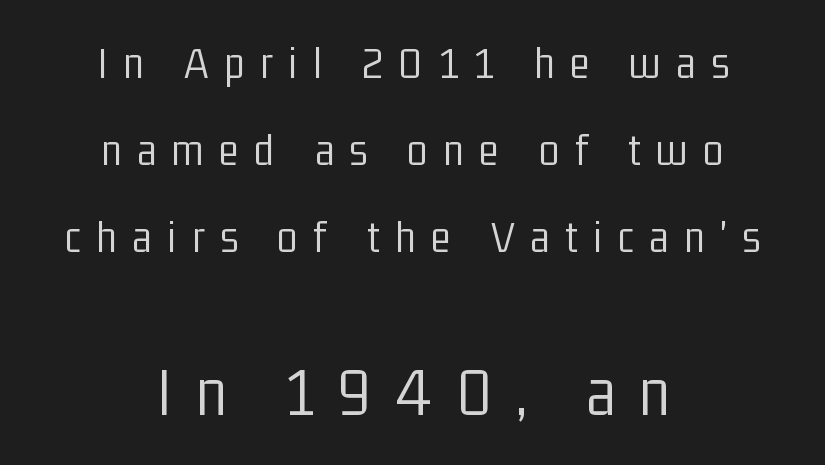
The image shows 70 px light, condensed sans-serif type, upright; set centered, line spacing 1.85x, unusually wide letter spacing (+0.33 em), not underlined; the second (bottom) block is 1.49x larger; low stroke contrast and a medium x-height.
